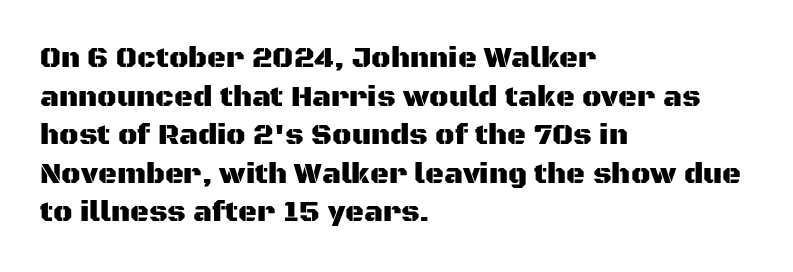
The space beneath each line is pristine and unruled. Character widths vary here, with narrow letters taking less room than wide ones. The specimen reads as upright at a glance. The font family rendered here belongs to the sans-serif group. Honestly, the letter spacing is just normal — you wouldn't notice it.
